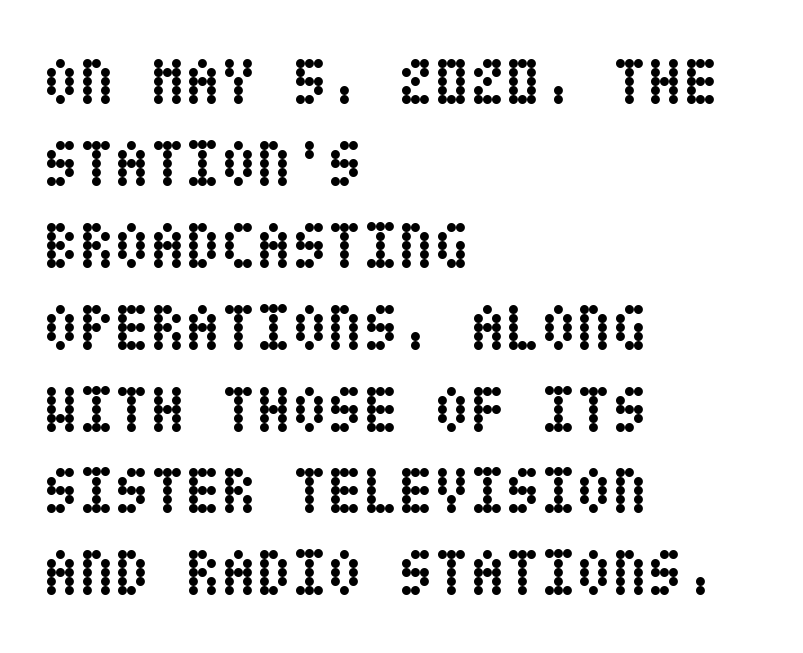
Is the type bold? Yes — the strokes are clearly thick and heavy. Whoever set this chose a conventional vertical rhythm. The axis of the letterforms is exactly vertical. The space beneath each line is pristine and unruled. If you drew a ruler down the left edge, every line would touch it.
